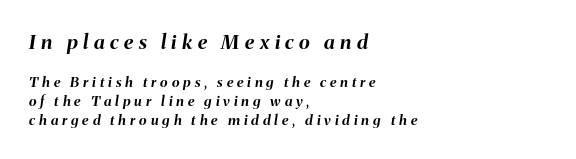
Q: Is the text bold? A: Yes.
Q: Is the text italic (slanted)? A: Yes, it leans right by about 8 degrees.
Q: Is the text underlined? A: No.
Q: How is the paragraph aligned? A: Left-aligned.
Q: Is the spacing between letters normal or unusually wide? A: Unusually wide.
Q: Is the spacing between lines tight, normal or loose? A: Normal.
Q: Which block of text is set in a larger size, the first (top) or the second (bottom)? A: The first (top) one.
